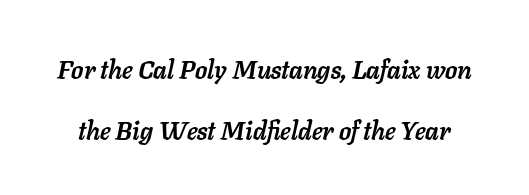
The image shows 25 px bold type, italic (leaning right); set loose line spacing (2.44x), normal letter spacing, not underlined.
